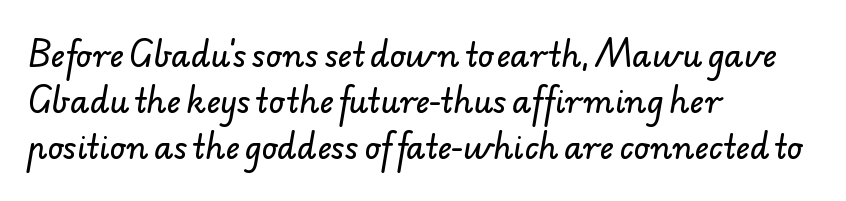
{"serif": "no", "width": "normal", "stroke_contrast": "low", "x_height": "small", "monospaced": "no", "underline": "no", "align": "left", "line_spacing": "normal", "line_spacing_ratio": 1.49, "letter_spacing": "normal", "letter_spacing_em": 0.0, "glyph_px": 31}
